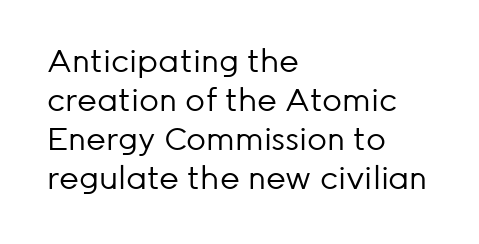
Line beginnings align vertically; line endings do not. The letters look calm and open, with moderate or lighter stems. Words appear dense and cohesive because spacing is normal. The typeface chosen for these lines omits serifs. The specimen omits any rule beneath the text block's lines. The leading is moderate, giving the passage an even texture.
